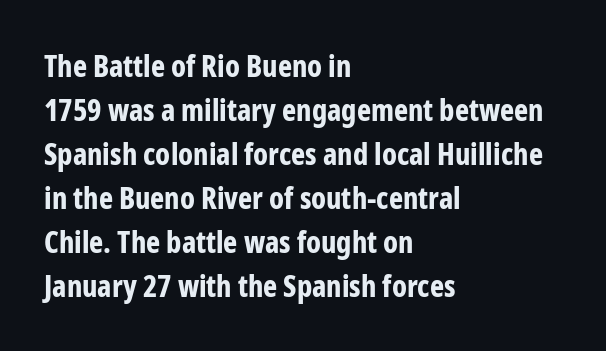
Q: Is the text bold? A: Yes.
Q: Is the text italic (slanted)? A: No, it is upright.
Q: Is the typeface a serif or a sans-serif typeface? A: Sans-serif.
Q: Is the text underlined? A: No.
Q: How is the paragraph aligned? A: Left-aligned.
Q: Is the spacing between letters normal or unusually wide? A: Normal.
Q: Is the spacing between lines tight, normal or loose? A: Normal.
Q: Width (condensed, normal, or wide)? A: Condensed.
Q: Stroke contrast? A: Low.
Q: x-height? A: Medium.
Q: Monospaced? A: No.
